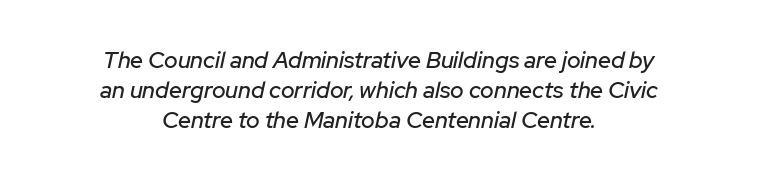
Type without underlining. In CSS terms this would be text-align: center. Is the letter spacing exaggerated? No — it looks like the ordinary default. A normal amount of white space separates one row of letters from the next.
